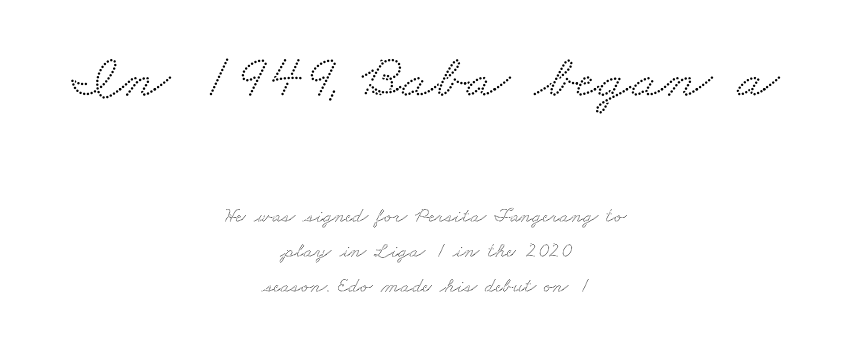
{"serif": "yes", "width": "wide", "stroke_contrast": "medium", "x_height": "small", "monospaced": "no", "underline": "no", "align": "center", "line_spacing": "normal", "line_spacing_ratio": 1.68, "letter_spacing": "normal", "letter_spacing_em": 0.0, "larger_block": "first", "size_ratio": 2.95, "glyph_px": 62}
